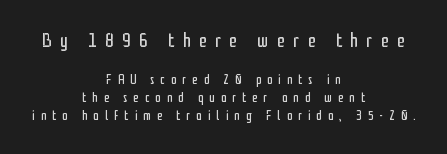
Q: Is the text bold? A: No.
Q: Is the text italic (slanted)? A: No, it is upright.
Q: Is the text underlined? A: No.
Q: How is the paragraph aligned? A: Centered.
Q: Is the spacing between letters normal or unusually wide? A: Unusually wide.
Q: Is the spacing between lines tight, normal or loose? A: Normal.
Q: Which block of text is set in a larger size, the first (top) or the second (bottom)? A: The first (top) one.
